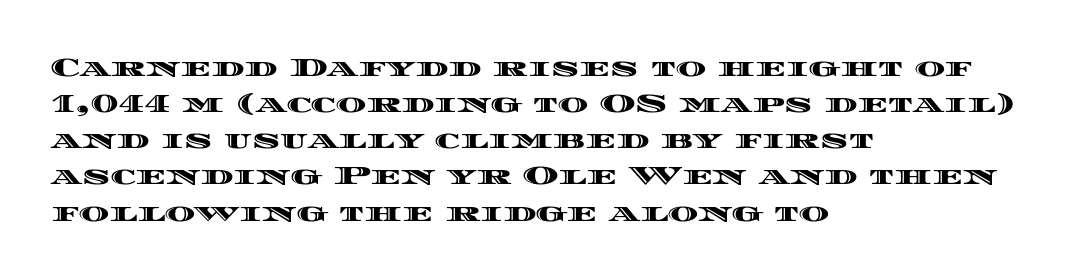
Q: Is the text italic (slanted)? A: No, it is upright.
Q: Is the text underlined? A: No.
Q: How is the paragraph aligned? A: Left-aligned.
Q: Is the spacing between letters normal or unusually wide? A: Normal.
Q: Is the spacing between lines tight, normal or loose? A: Normal.
